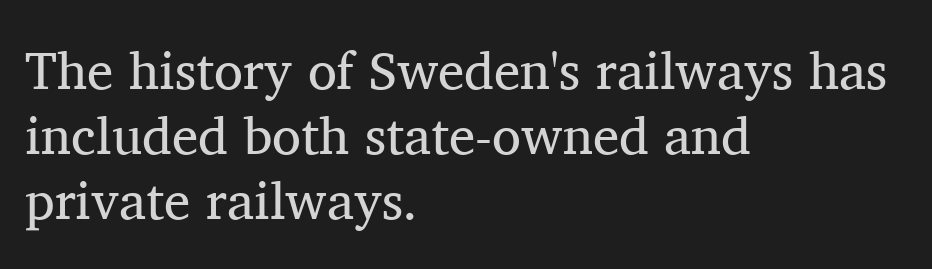
The type sits square on the baseline with zero lean. The face used here is proportionally spaced, like ordinary book or web type. Serif or sans? Serif — the stroke terminals have little feet. There is no visible air inserted between adjacent glyphs.
